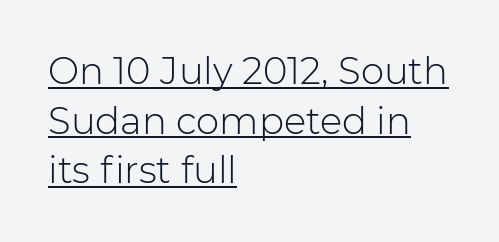
Between one letter and the next there's only the usual sliver of space. The font family rendered here belongs to the sans-serif group. Think of a printed novel: that variable character pitch is what you see here. In designer terms, the underline attribute is active on this setting. The ragged edge is on the right, which tells us the setting is flush left. Stroke thickness stays within the range of a standard reading face or lighter.
